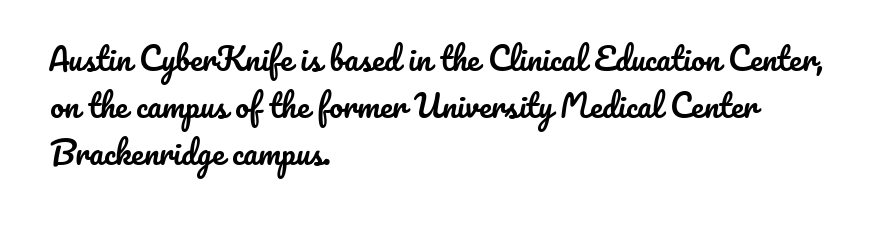
The image shows 31 px text type; set left-aligned, normal line spacing (1.52x), normal letter spacing, not underlined; low stroke contrast and a small x-height.
